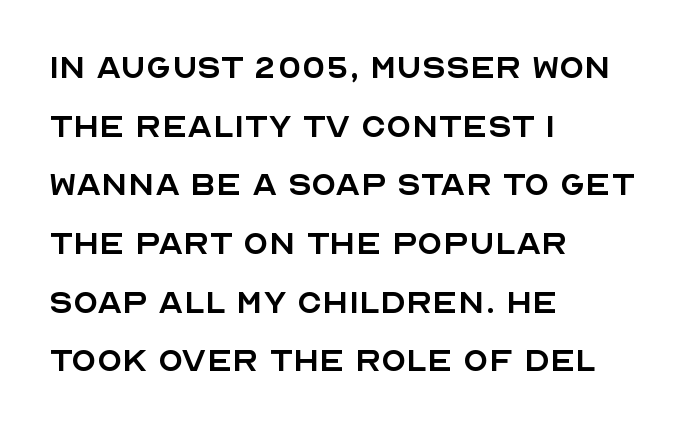
The image shows 41 px regular-weight sans-serif type, upright; set left-aligned, normal line spacing (1.43x), normal letter spacing, not underlined; a large x-height.
